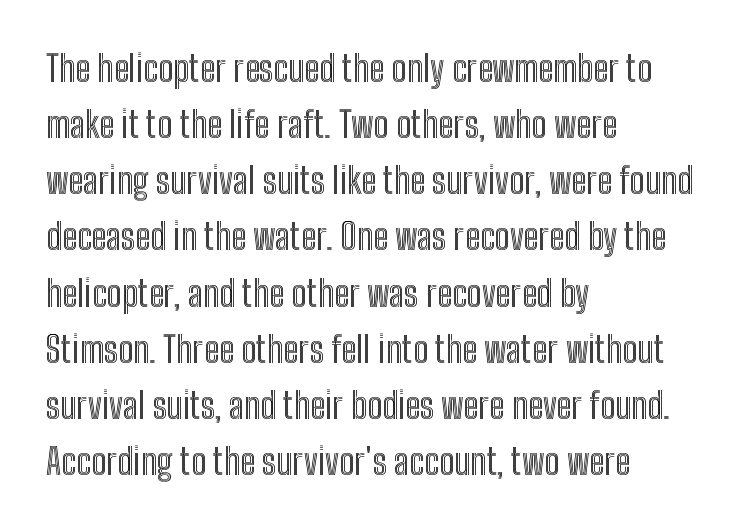
The image shows 36 px condensed type, upright; set left-aligned, normal line spacing (1.56x), normal letter spacing, not underlined; a medium x-height.
